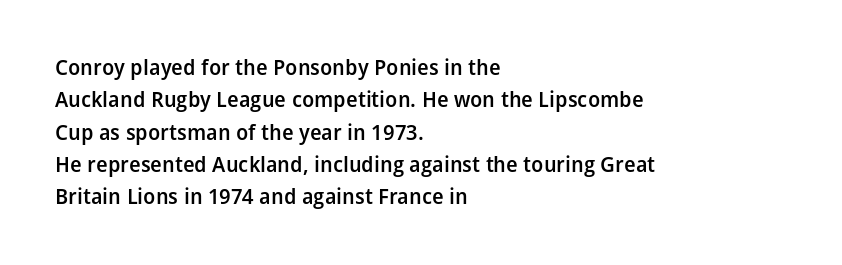
{"italic": "no", "bold": "semi", "underline": "no", "align": "left", "line_spacing": "normal", "line_spacing_ratio": 1.54, "letter_spacing": "normal", "letter_spacing_em": 0.0, "glyph_px": 21}
